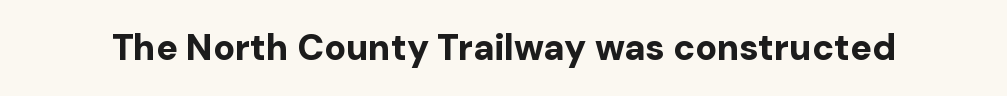
The image shows 36 px bold sans-serif type, upright; set normal letter spacing, not underlined; low stroke contrast and a medium x-height.
